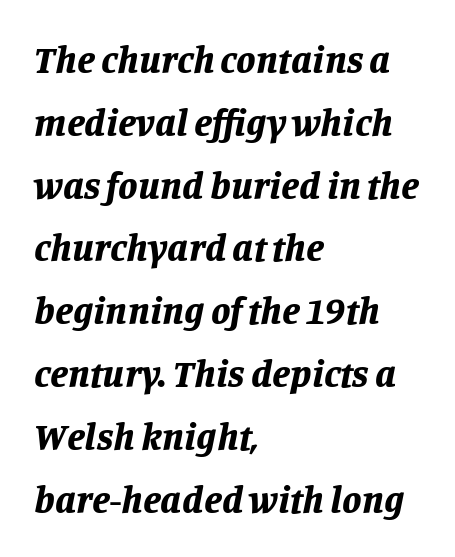
Q: Is the text bold? A: Yes.
Q: Is the text italic (slanted)? A: Yes, it leans right by about 11 degrees.
Q: Is the text underlined? A: No.
Q: How is the paragraph aligned? A: Left-aligned.
Q: Is the spacing between letters normal or unusually wide? A: Normal.
Q: Is the spacing between lines tight, normal or loose? A: Normal.
Q: Width (condensed, normal, or wide)? A: Normal.
Q: Stroke contrast? A: Low.
Q: x-height? A: Large.
Q: Monospaced? A: No.
